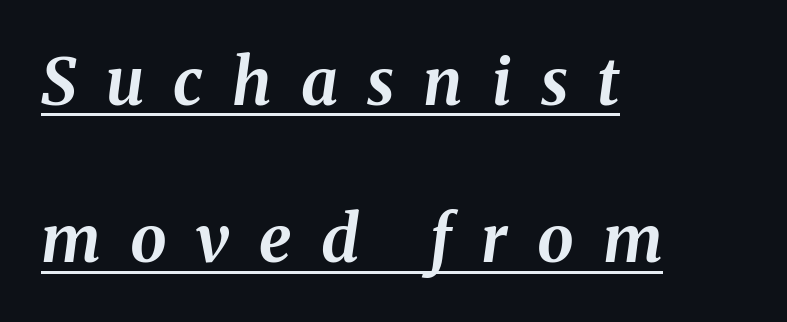
{"italic": "yes", "lean": "right", "slant_degrees": 8, "bold": "yes", "weight": "bold", "width": "normal", "stroke_contrast": "medium", "x_height": "medium", "monospaced": "no", "underline": "yes", "align": "left", "line_spacing": "loose", "line_spacing_ratio": 2.42, "letter_spacing": "wide", "letter_spacing_em": 0.45, "glyph_px": 65}
